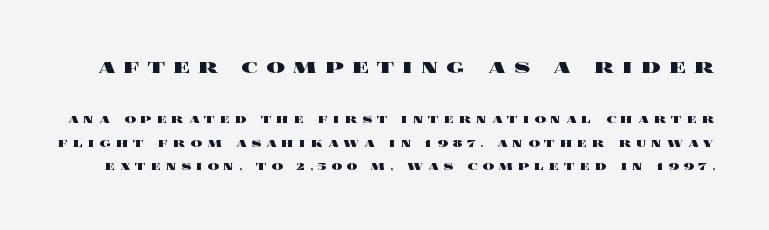
In terms of posture, this sample is upright. Bigger letters appear in the top chunk; the bottom chunk is reduced. The passage shown stacks its lines at a standard gap. Look at the tracking — it's clearly loosened, letters drifting apart. Strong, thick strokes mark this as bold type. Each row of text sits above clean, open space.
